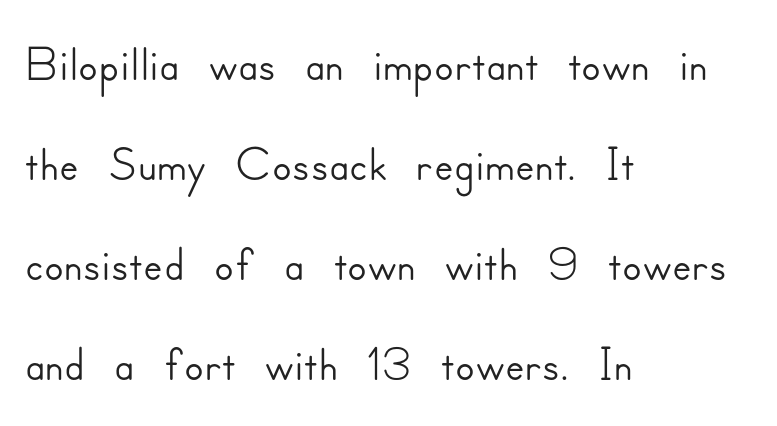
Each letter keeps its own natural width here, so spacing adapts to shape. Letter spacing: default. Visually the block forms a straight wall on the left and a jagged coastline on the right. Glance below the letters and you will spot only blank space. Regarding serifs, this sample does without them. This sample uses an upright cut, with every glyph sitting square on the baseline.
